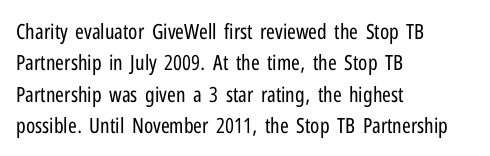
Ordinary non-slanted type is in use. Honestly, the row spacing looks completely unremarkable. These lines keep a tight, regular rhythm from letter to letter. These lines stack with their left ends in a neat column.
